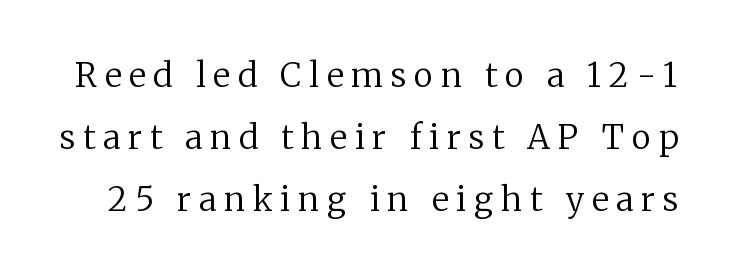
{"serif": "yes", "italic": "no", "bold": "no", "weight": "regular", "width": "normal", "stroke_contrast": "low", "x_height": "medium", "monospaced": "no", "underline": "no", "line_spacing_ratio": 1.88, "letter_spacing": "wide", "letter_spacing_em": 0.24, "glyph_px": 33}
